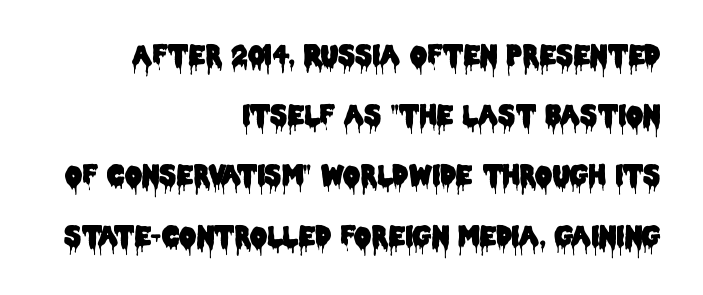
{"italic": "no", "underline": "no", "align": "right", "line_spacing": "loose", "line_spacing_ratio": 2.23, "letter_spacing": "normal", "letter_spacing_em": 0.0, "glyph_px": 27}
